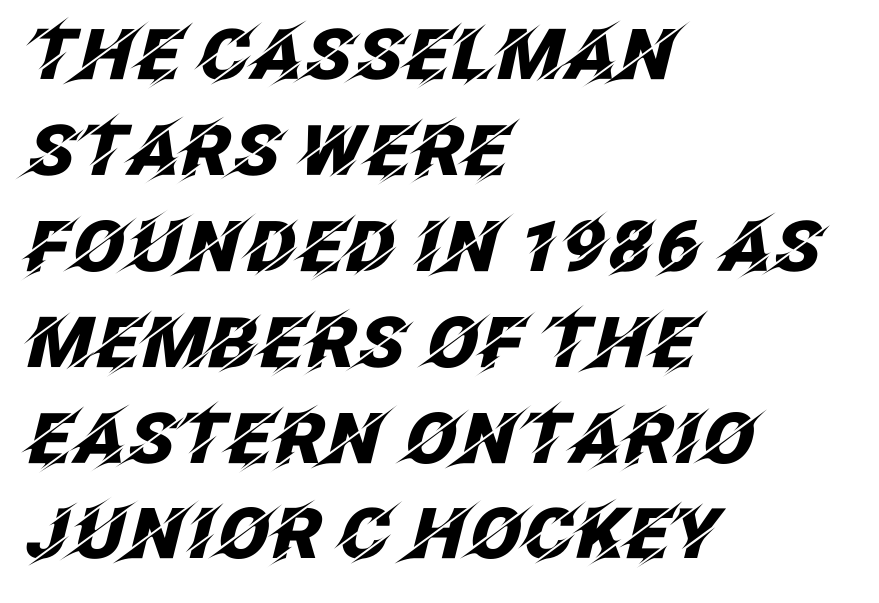
The image shows 70 px heavy type, italic (leaning right); set left-aligned, normal line spacing (1.37x), normal letter spacing, not underlined; low stroke contrast and a large x-height.
